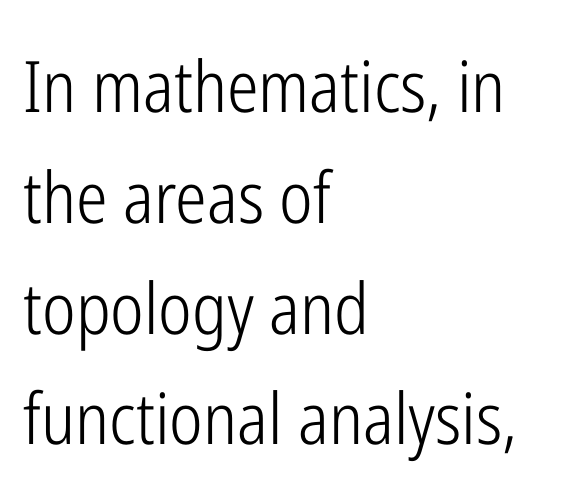
Here the designer chose a conventional face with non-uniform glyph widths. Characters remain perfectly vertical along every line. Any mark beneath the type? The region is blank. The face used here is rendered with its standard letterfit.
